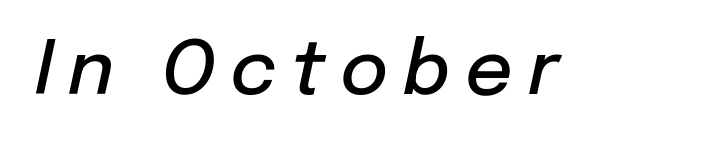
{"italic": "yes", "lean": "right", "slant_degrees": 12, "bold": "semi", "weight": "semibold", "width": "normal", "stroke_contrast": "low", "x_height": "medium", "monospaced": "no", "underline": "no", "letter_spacing": "wide", "letter_spacing_em": 0.2, "glyph_px": 74}
